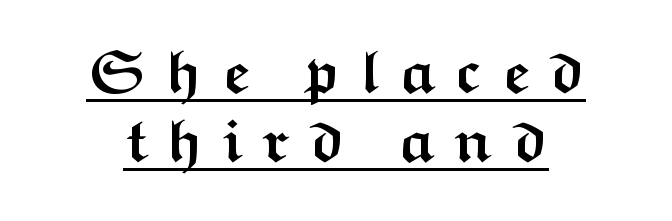
Q: Is the text bold? A: Yes.
Q: Is the text italic (slanted)? A: No, it is upright.
Q: Is the typeface a serif or a sans-serif typeface? A: Sans-serif.
Q: Is the text underlined? A: Yes.
Q: Is the spacing between letters normal or unusually wide? A: Unusually wide.
Q: Is the spacing between lines tight, normal or loose? A: Tight.
Q: Width (condensed, normal, or wide)? A: Wide.
Q: Stroke contrast? A: Medium.
Q: x-height? A: Medium.
Q: Monospaced? A: No.
